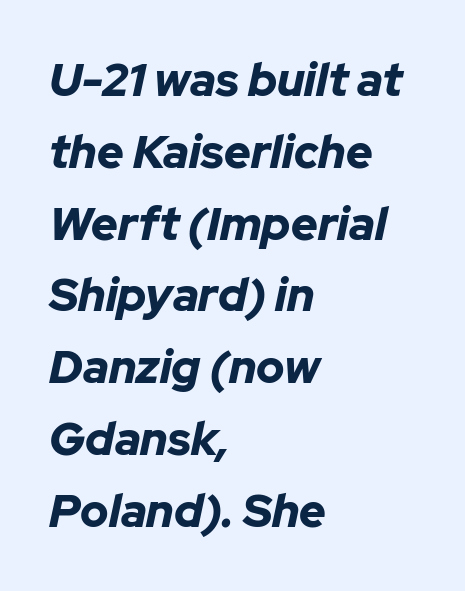
Q: Is the text bold? A: Yes.
Q: Is the text italic (slanted)? A: Yes, it leans right by about 12 degrees.
Q: Is the text underlined? A: No.
Q: How is the paragraph aligned? A: Left-aligned.
Q: Is the spacing between letters normal or unusually wide? A: Normal.
Q: Is the spacing between lines tight, normal or loose? A: Normal.
Q: Width (condensed, normal, or wide)? A: Normal.
Q: Stroke contrast? A: Low.
Q: x-height? A: Medium.
Q: Monospaced? A: No.
